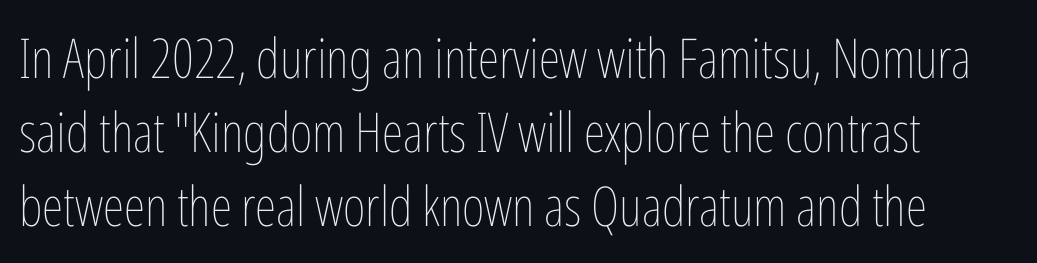
{"italic": "no", "bold": "no", "weight": "thin", "width": "condensed", "stroke_contrast": "low", "x_height": "medium", "monospaced": "no", "underline": "no", "line_spacing": "normal", "line_spacing_ratio": 1.35, "letter_spacing": "normal", "letter_spacing_em": 0.0, "glyph_px": 55}
